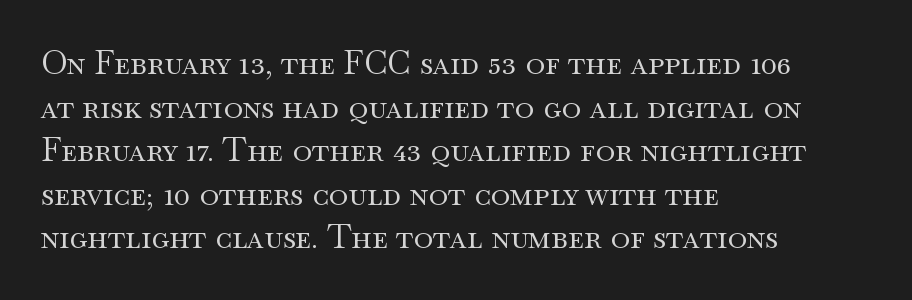
The image shows 33 px regular-weight, wide serif type, upright; set left-aligned, normal line spacing (1.32x), normal letter spacing, not underlined; medium stroke contrast and a small x-height.
